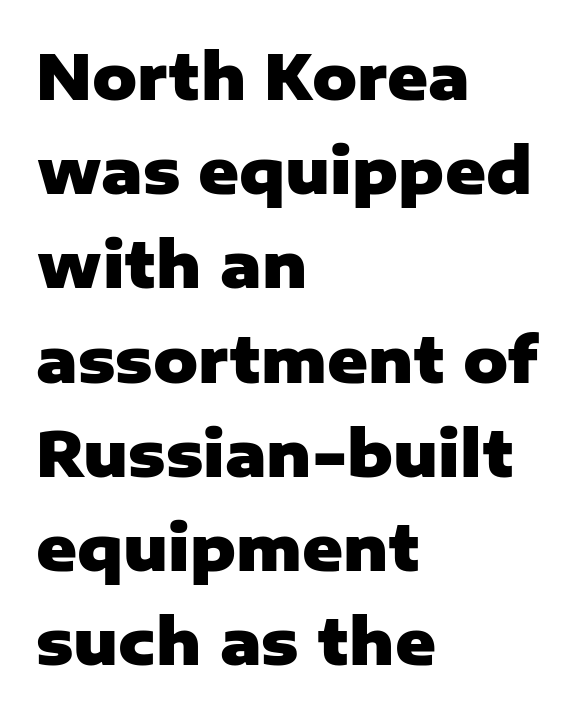
Q: Is the text bold? A: Yes.
Q: Is the text italic (slanted)? A: No, it is upright.
Q: Is the typeface a serif or a sans-serif typeface? A: Sans-serif.
Q: Is the text underlined? A: No.
Q: How is the paragraph aligned? A: Left-aligned.
Q: Is the spacing between letters normal or unusually wide? A: Normal.
Q: Is the spacing between lines tight, normal or loose? A: Normal.
Q: Width (condensed, normal, or wide)? A: Normal.
Q: Stroke contrast? A: Low.
Q: x-height? A: Medium.
Q: Monospaced? A: No.
